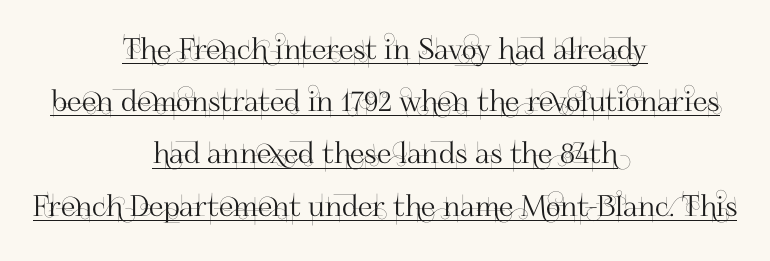
Q: Is the text italic (slanted)? A: No, it is upright.
Q: Is the typeface a serif or a sans-serif typeface? A: Sans-serif.
Q: Is the text underlined? A: Yes.
Q: How is the paragraph aligned? A: Centered.
Q: Is the spacing between letters normal or unusually wide? A: Normal.
Q: Width (condensed, normal, or wide)? A: Normal.
Q: Stroke contrast? A: High.
Q: x-height? A: Small.
Q: Monospaced? A: No.
